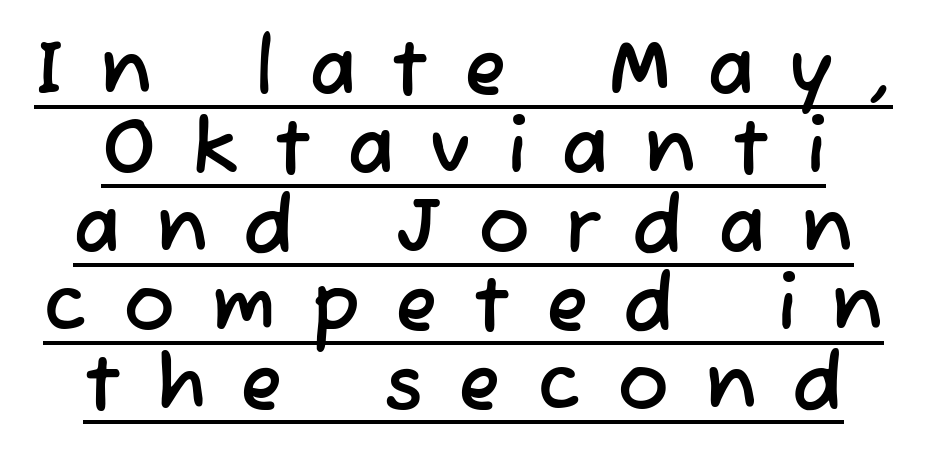
Q: Is the typeface a serif or a sans-serif typeface? A: Sans-serif.
Q: Is the text underlined? A: Yes.
Q: Is the spacing between letters normal or unusually wide? A: Unusually wide.
Q: Is the spacing between lines tight, normal or loose? A: Tight.
Q: Width (condensed, normal, or wide)? A: Normal.
Q: Stroke contrast? A: Low.
Q: x-height? A: Medium.
Q: Monospaced? A: No.
